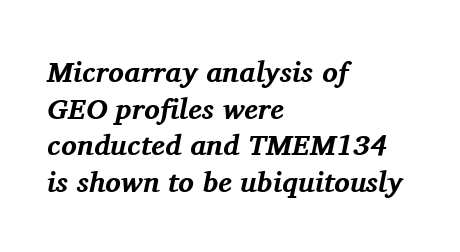
The text carries the slant typical of an italic or oblique font. Bold? Absolutely — the strokes are thick and heavy. Students, note that the glyphs here touch the page at normal intervals. Unmarked baselines from the first word to the last. Each line starts at the same left margin while the right side varies. A typesetter would call this proportional, since set widths differ per character.
